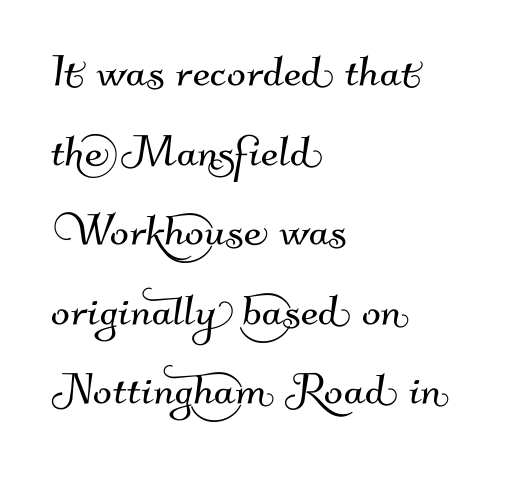
Q: Is the typeface a serif or a sans-serif typeface? A: Sans-serif.
Q: Is the text underlined? A: No.
Q: How is the paragraph aligned? A: Left-aligned.
Q: Is the spacing between letters normal or unusually wide? A: Normal.
Q: Is the spacing between lines tight, normal or loose? A: Normal.
Q: Width (condensed, normal, or wide)? A: Normal.
Q: Stroke contrast? A: Medium.
Q: x-height? A: Small.
Q: Monospaced? A: No.
